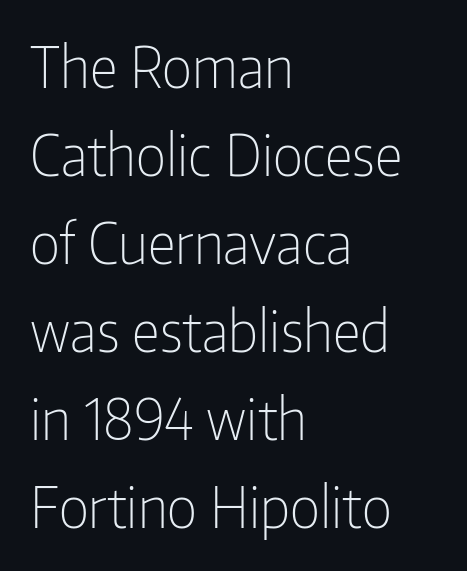
Q: Is the text bold? A: No.
Q: Is the text italic (slanted)? A: No, it is upright.
Q: Is the typeface a serif or a sans-serif typeface? A: Sans-serif.
Q: Is the text underlined? A: No.
Q: How is the paragraph aligned? A: Left-aligned.
Q: Is the spacing between letters normal or unusually wide? A: Normal.
Q: Is the spacing between lines tight, normal or loose? A: Normal.
Q: Width (condensed, normal, or wide)? A: Condensed.
Q: Stroke contrast? A: Low.
Q: x-height? A: Medium.
Q: Monospaced? A: No.
